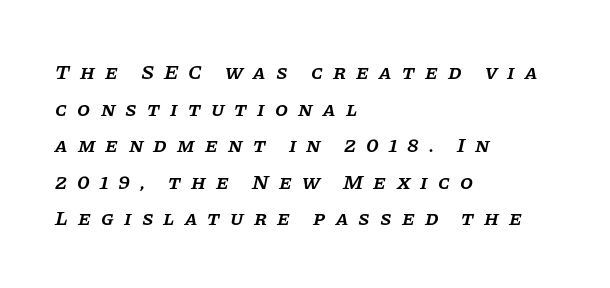
The image shows 21 px text type, italic (leaning right); set left-aligned, line spacing 1.74x, unusually wide letter spacing (+0.48 em), not underlined.
